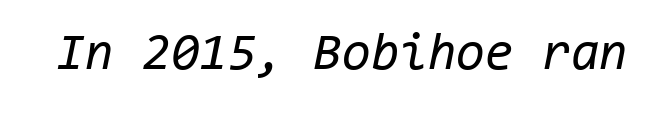
Q: Is the text bold? A: No.
Q: Is the text italic (slanted)? A: Yes, it leans right by about 11 degrees.
Q: Is the text underlined? A: No.
Q: Is the spacing between letters normal or unusually wide? A: Normal.
Q: Width (condensed, normal, or wide)? A: Normal.
Q: Stroke contrast? A: Low.
Q: x-height? A: Medium.
Q: Monospaced? A: Yes.
